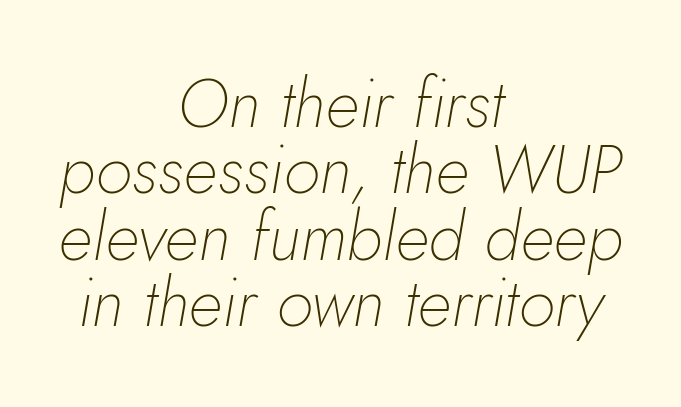
{"italic": "yes", "lean": "right", "slant_degrees": 5, "bold": "no", "weight": "thin", "width": "normal", "stroke_contrast": "low", "x_height": "small", "monospaced": "no", "underline": "no", "align": "center", "line_spacing": "tight", "line_spacing_ratio": 0.99, "letter_spacing": "normal", "letter_spacing_em": 0.0, "glyph_px": 67}
